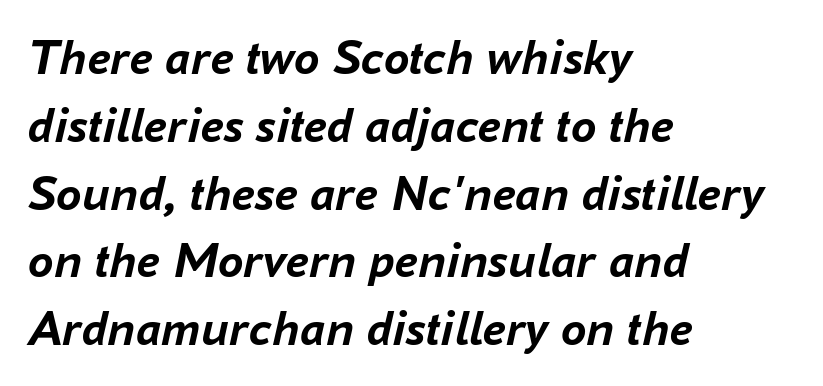
{"italic": "yes", "lean": "right", "slant_degrees": 16, "bold": "yes", "weight": "semibold", "width": "normal", "stroke_contrast": "low", "x_height": "medium", "monospaced": "no", "underline": "no", "align": "left", "line_spacing": "normal", "line_spacing_ratio": 1.33, "letter_spacing": "normal", "letter_spacing_em": 0.0, "glyph_px": 51}
